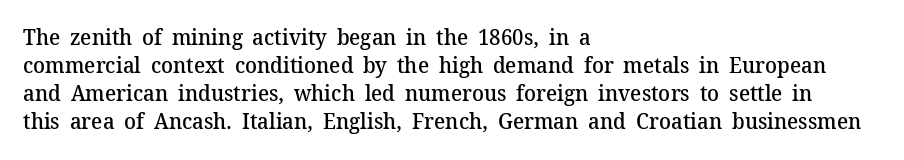
The image shows 22 px text type, upright; set left-aligned, normal line spacing (1.28x), normal letter spacing, not underlined.
